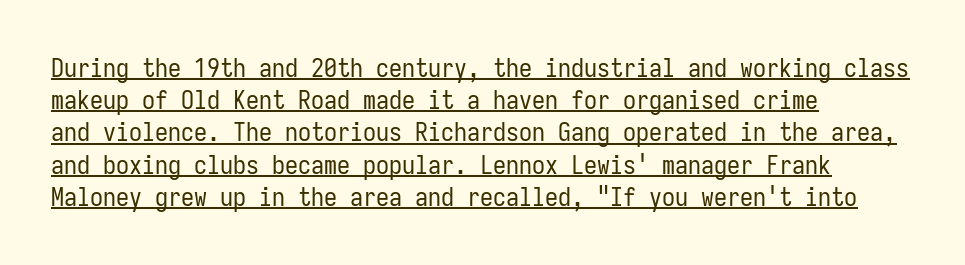
No italicization has been applied; the sample stays upright. Weight: regular or lighter. In CSS terms this would be text-align: left. Nothing unusual about the tracking: characters are spaced as the font intends.
